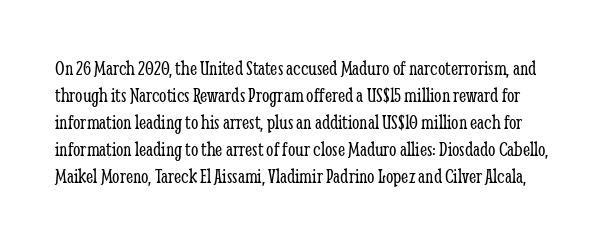
The image shows 21 px text type, upright; set normal line spacing (1.29x), normal letter spacing, not underlined.
